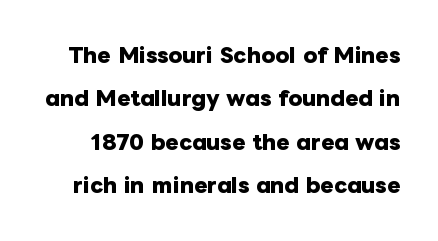
The image shows 20 px bold type, upright; set loose line spacing (2.17x), normal letter spacing, not underlined.
